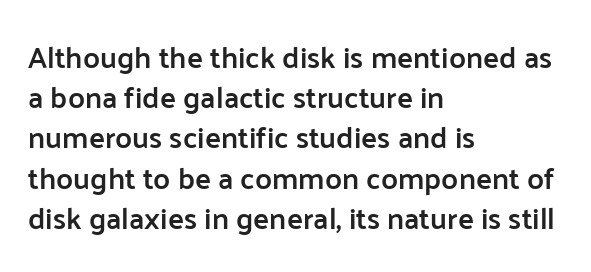
The image shows 30 px semibold sans-serif type, upright; set left-aligned, normal line spacing (1.34x), normal letter spacing, not underlined; low stroke contrast and a medium x-height.
